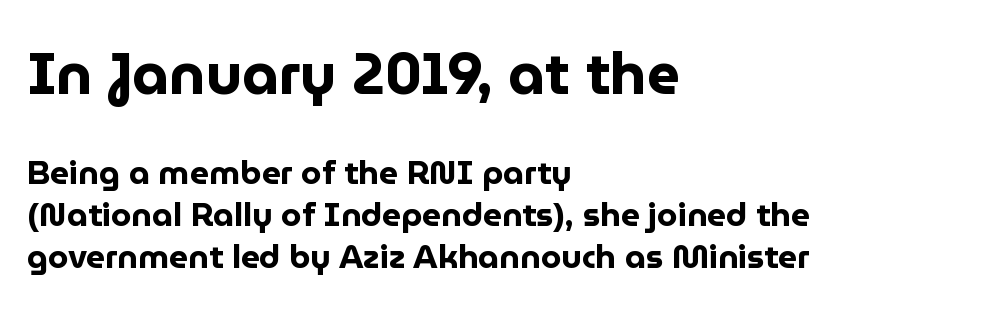
{"serif": "no", "italic": "no", "bold": "yes", "weight": "bold", "width": "normal", "stroke_contrast": "low", "x_height": "medium", "monospaced": "no", "underline": "no", "align": "left", "line_spacing": "normal", "line_spacing_ratio": 1.26, "letter_spacing": "normal", "letter_spacing_em": 0.0, "larger_block": "first", "size_ratio": 1.76, "glyph_px": 58}
